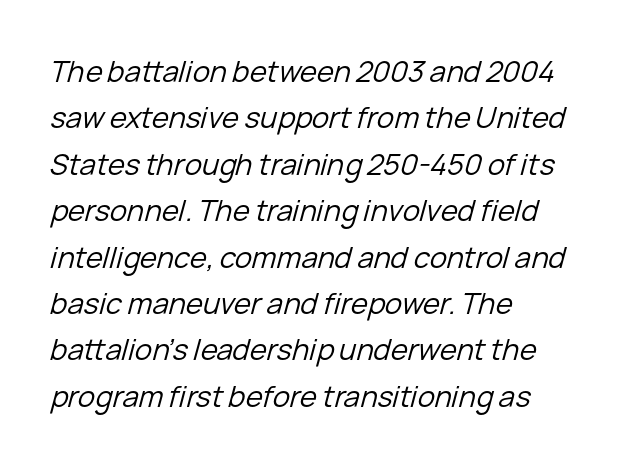
The image shows 29 px regular-weight type, italic (leaning right); set left-aligned, normal line spacing (1.6x), normal letter spacing, not underlined; low stroke contrast and a medium x-height.
